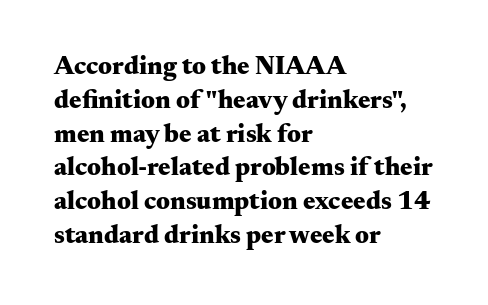
The image shows 26 px bold type, upright; set left-aligned, normal line spacing (1.3x), normal letter spacing, not underlined.
